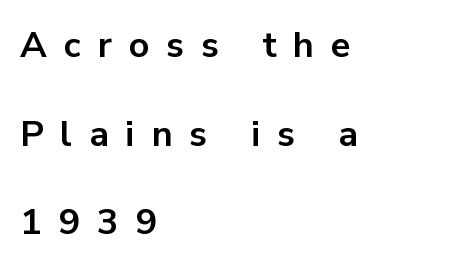
The sample has been set heavy, in full bold. You could fit nearly another row in the gap between these rows. Left-aligned paragraph, ragged on the right. Proportional: the letters do not fall into vertical columns.
